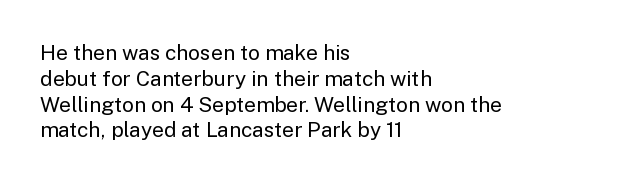
{"italic": "no", "bold": "no", "underline": "no", "align": "left", "line_spacing_ratio": 1.23, "letter_spacing": "normal", "letter_spacing_em": 0.0, "glyph_px": 21}
